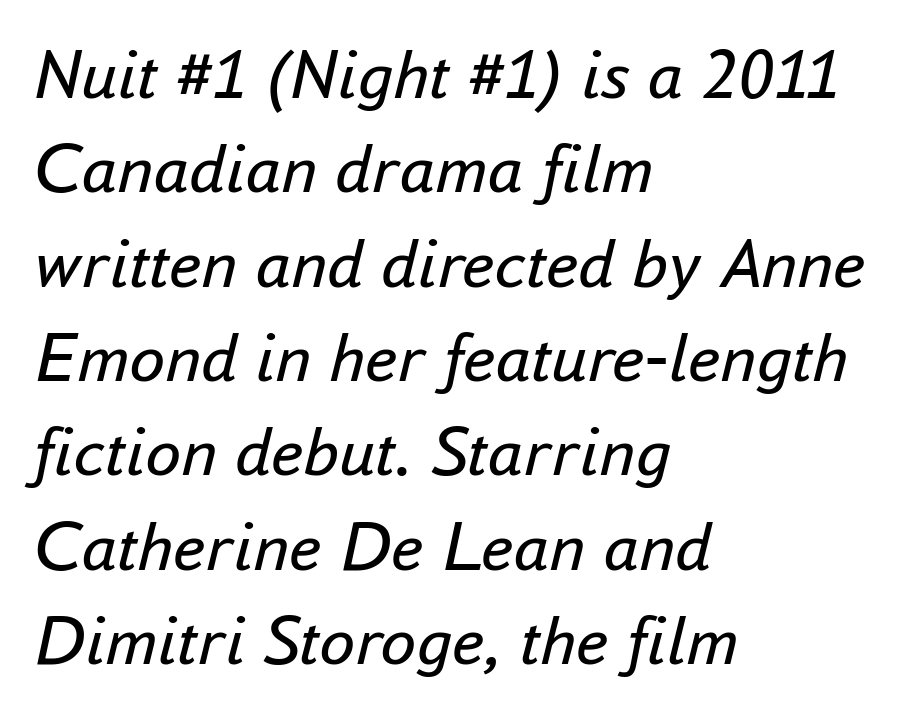
The image shows 72 px regular-weight type, italic (leaning right); set left-aligned, normal line spacing (1.31x), normal letter spacing, not underlined; low stroke contrast and a small x-height.
